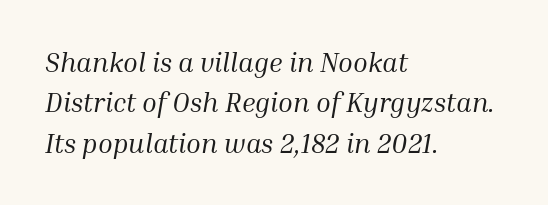
The image shows 27 px text type, italic (leaning right); set left-aligned, normal line spacing (1.5x), normal letter spacing, not underlined.
